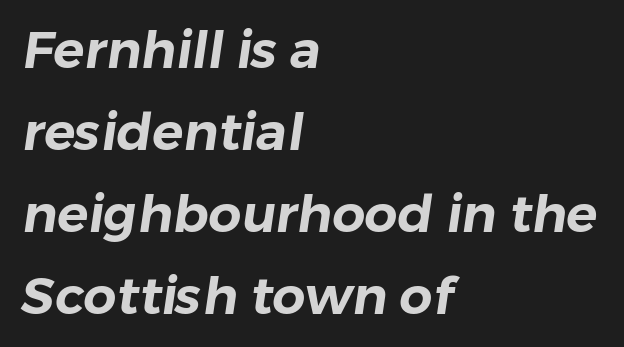
Character widths vary here, with narrow letters taking less room than wide ones. No word sits above an underline. The compositor pushed each line to the left boundary. Observe the ordinary spacing: letters are neighbours, not strangers.
